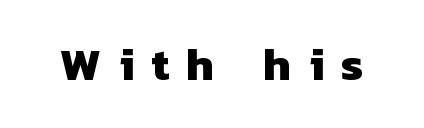
The image shows 46 px heavy sans-serif type; set unusually wide letter spacing (+0.37 em), not underlined; low stroke contrast and a medium x-height.
